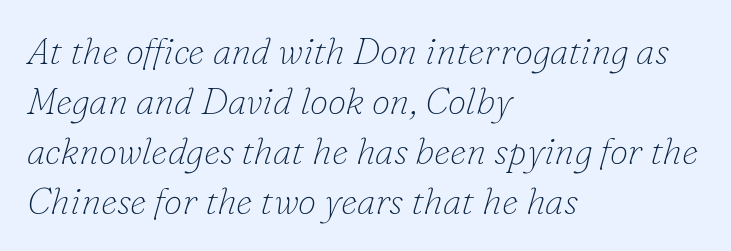
{"serif": "yes", "italic": "yes", "lean": "right", "slant_degrees": 16, "bold": "no", "weight": "thin", "width": "normal", "stroke_contrast": "low", "x_height": "small", "monospaced": "no", "underline": "no", "align": "left", "line_spacing": "normal", "line_spacing_ratio": 1.35, "letter_spacing": "normal", "letter_spacing_em": 0.0, "glyph_px": 37}
